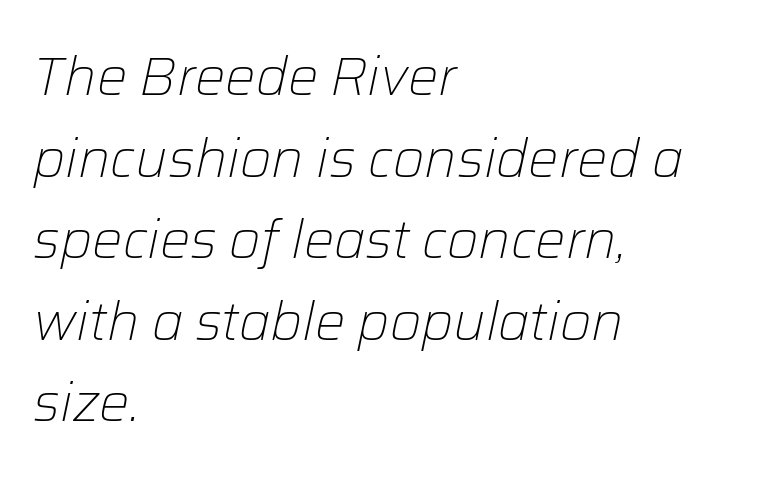
Q: Is the text bold? A: No.
Q: Is the text italic (slanted)? A: Yes, it leans right by about 12 degrees.
Q: Is the text underlined? A: No.
Q: How is the paragraph aligned? A: Left-aligned.
Q: Is the spacing between letters normal or unusually wide? A: Normal.
Q: Is the spacing between lines tight, normal or loose? A: Normal.
Q: Width (condensed, normal, or wide)? A: Normal.
Q: Stroke contrast? A: Low.
Q: x-height? A: Medium.
Q: Monospaced? A: No.
